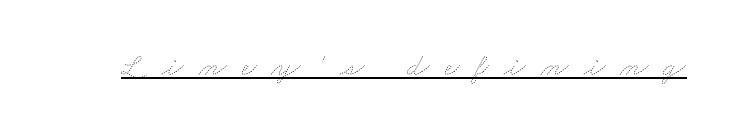
A baseline rule has been typeset under these characters. The typesetting does not lean heavy: it is not bold. Display-style spreading of the glyphs; the letterfit is very open. You could not count columns in this text — the font is proportionally spaced.
